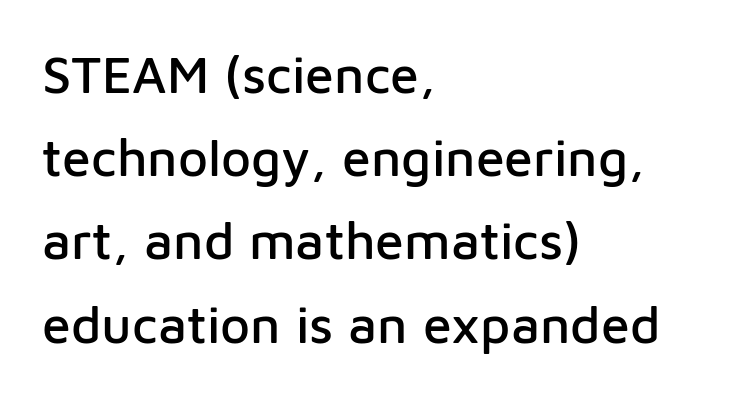
{"serif": "no", "italic": "no", "width": "normal", "stroke_contrast": "low", "x_height": "medium", "monospaced": "no", "underline": "no", "align": "left", "line_spacing": "normal", "line_spacing_ratio": 1.6, "letter_spacing": "normal", "letter_spacing_em": 0.0, "glyph_px": 52}
